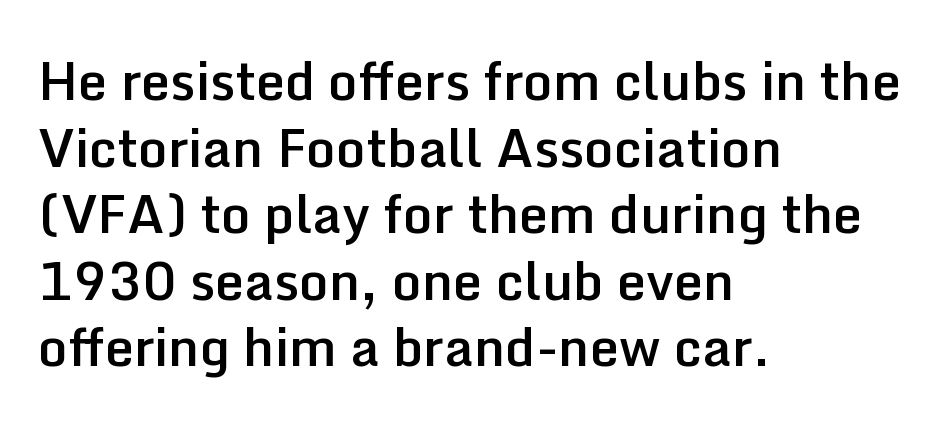
Q: Is the text bold? A: Semi-bold.
Q: Is the text italic (slanted)? A: No, it is upright.
Q: Is the typeface a serif or a sans-serif typeface? A: Sans-serif.
Q: Is the text underlined? A: No.
Q: How is the paragraph aligned? A: Left-aligned.
Q: Is the spacing between letters normal or unusually wide? A: Normal.
Q: Is the spacing between lines tight, normal or loose? A: Normal.
Q: Width (condensed, normal, or wide)? A: Normal.
Q: Stroke contrast? A: Low.
Q: x-height? A: Medium.
Q: Monospaced? A: No.
